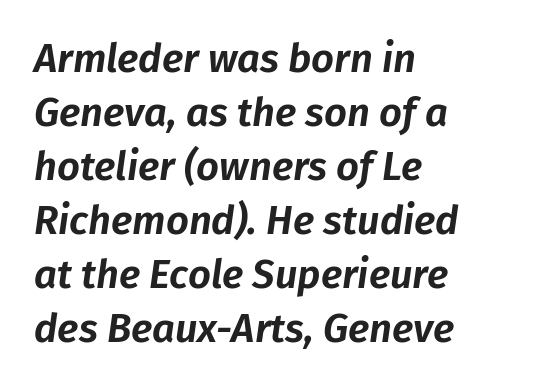
{"italic": "yes", "lean": "right", "slant_degrees": 8, "width": "normal", "stroke_contrast": "low", "x_height": "medium", "monospaced": "no", "underline": "no", "align": "left", "line_spacing": "normal", "line_spacing_ratio": 1.35, "letter_spacing": "normal", "letter_spacing_em": 0.0, "glyph_px": 40}
